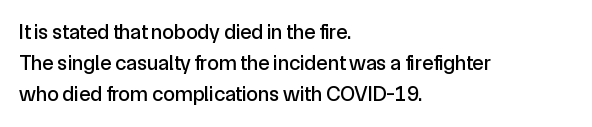
Q: Is the text italic (slanted)? A: No, it is upright.
Q: Is the text underlined? A: No.
Q: How is the paragraph aligned? A: Left-aligned.
Q: Is the spacing between letters normal or unusually wide? A: Normal.
Q: Is the spacing between lines tight, normal or loose? A: Normal.
